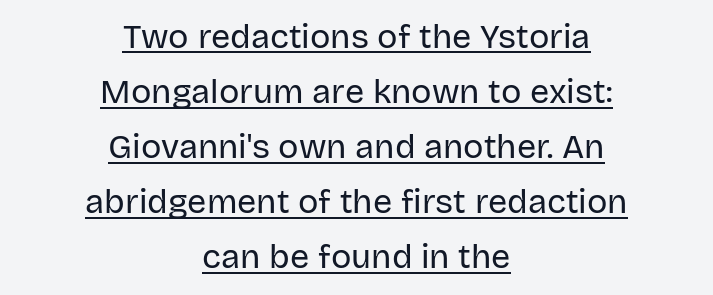
Q: Is the text bold? A: No.
Q: Is the text italic (slanted)? A: No, it is upright.
Q: Is the typeface a serif or a sans-serif typeface? A: Sans-serif.
Q: Is the text underlined? A: Yes.
Q: How is the paragraph aligned? A: Centered.
Q: Is the spacing between letters normal or unusually wide? A: Normal.
Q: Is the spacing between lines tight, normal or loose? A: Normal.
Q: Width (condensed, normal, or wide)? A: Normal.
Q: Stroke contrast? A: Low.
Q: x-height? A: Large.
Q: Monospaced? A: No.
